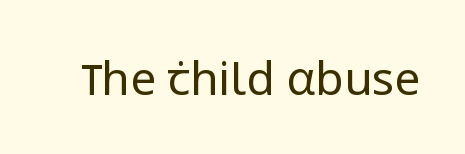
Nothing heavy about these letters — not bold at all. Rule under the text: the space is simply empty. Standard letterfit; no display-style spreading of the glyphs. The rendering uses natural spacing where letterforms have individual widths. You can tell from the bare stems that sans-serif type was used.
